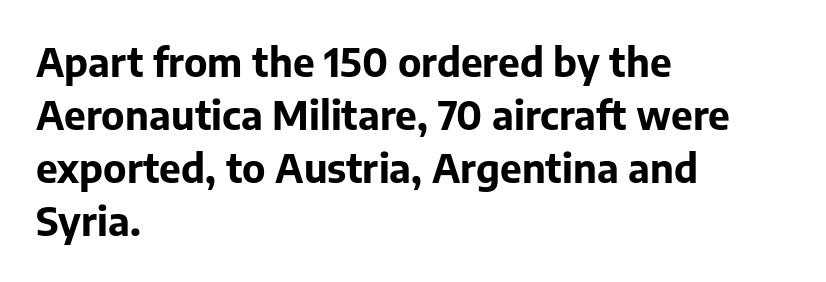
{"serif": "no", "italic": "no", "bold": "yes", "weight": "bold", "width": "normal", "stroke_contrast": "low", "x_height": "medium", "monospaced": "no", "underline": "no", "align": "left", "line_spacing": "normal", "line_spacing_ratio": 1.36, "letter_spacing": "normal", "letter_spacing_em": 0.0, "glyph_px": 39}
